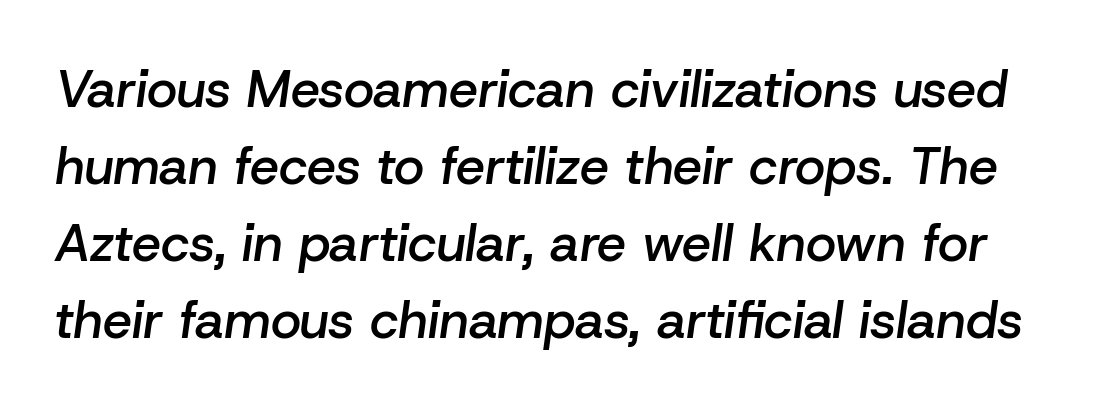
{"italic": "yes", "lean": "right", "slant_degrees": 8, "bold": "semi", "weight": "semibold", "width": "normal", "stroke_contrast": "low", "x_height": "medium", "monospaced": "no", "underline": "no", "line_spacing": "normal", "line_spacing_ratio": 1.48, "letter_spacing": "normal", "letter_spacing_em": 0.0, "glyph_px": 52}
